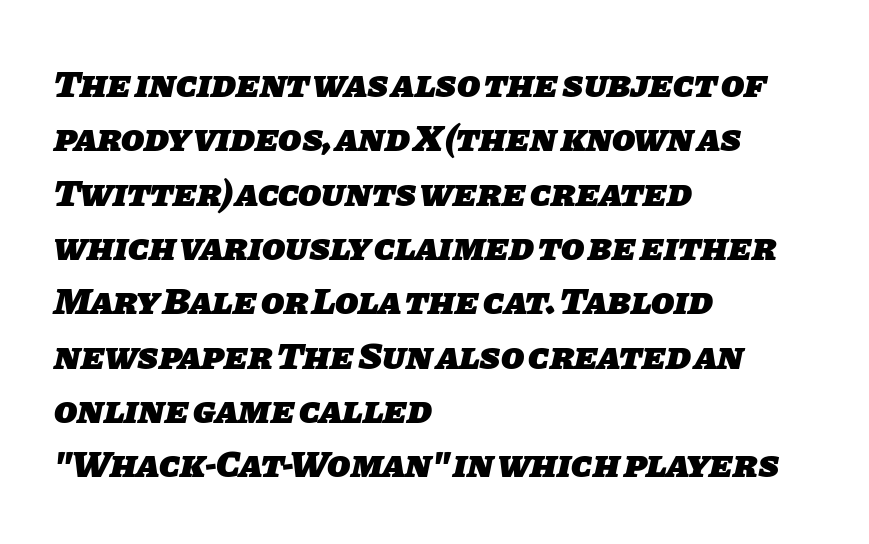
The image shows 38 px heavy type; set left-aligned, normal line spacing (1.43x), normal letter spacing, not underlined; low stroke contrast and a large x-height.
